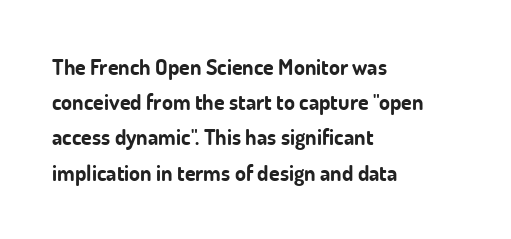
{"italic": "no", "bold": "yes", "underline": "no", "align": "left", "line_spacing": "normal", "line_spacing_ratio": 1.6, "letter_spacing": "normal", "letter_spacing_em": 0.0, "glyph_px": 22}
